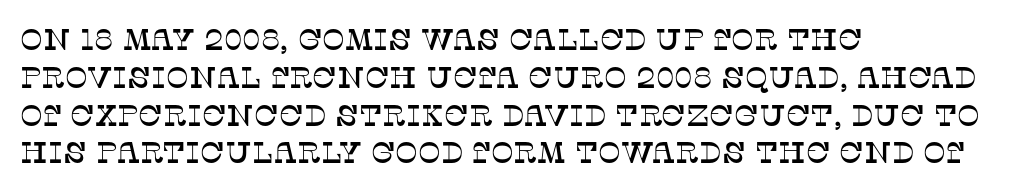
Look at the bottom of the vertical strokes: they flare into serifs here. Think of a printed novel: that variable character pitch is what you see here. This is the regular roman posture of the typeface. This sample keeps an unexceptional amount of space between lines.
